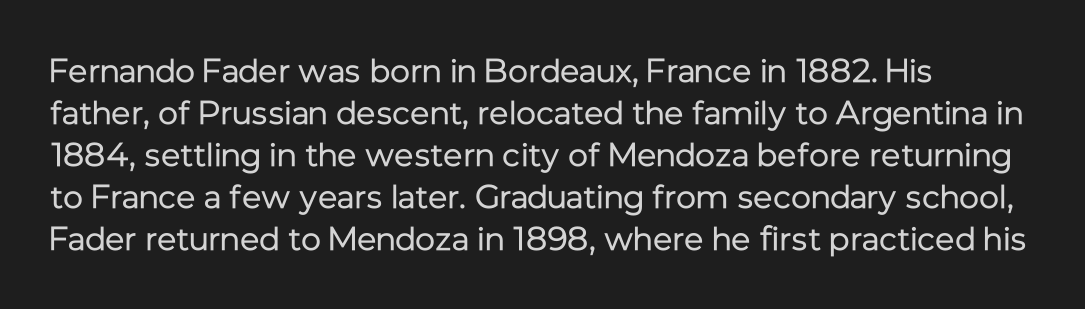
Is the letter spacing exaggerated? No — it looks like the ordinary default. A clean baseline with only descenders dipping below it. The face used here is a sans, in the tradition of grotesques and geometrics. Caption: face not bold, strokes unweighted. This sample is left-justified, so line endings fall wherever the words run out. Notice how descenders clear the ascenders below comfortably — that's standard leading.
